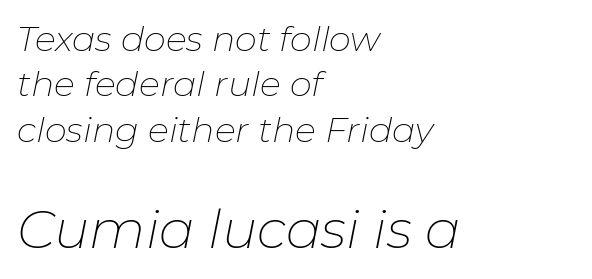
The image shows 53 px thin type, italic (leaning right); set left-aligned, normal line spacing (1.3x), normal letter spacing, not underlined; the second (bottom) block is 1.51x larger; low stroke contrast and a medium x-height.
